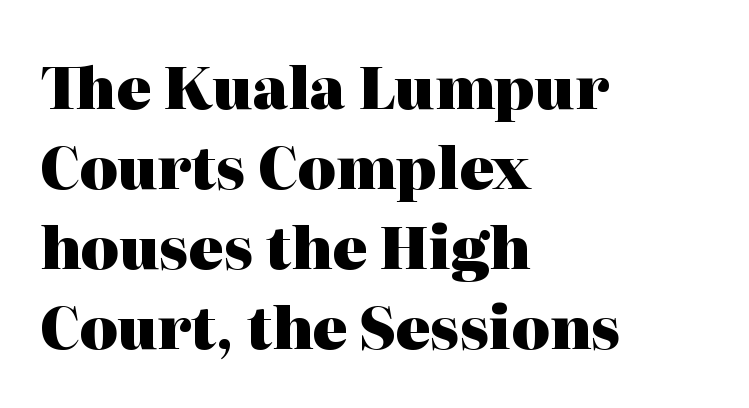
The image shows 58 px heavy serif type, upright; set left-aligned, normal line spacing (1.38x), normal letter spacing, not underlined; high stroke contrast and a medium x-height.
